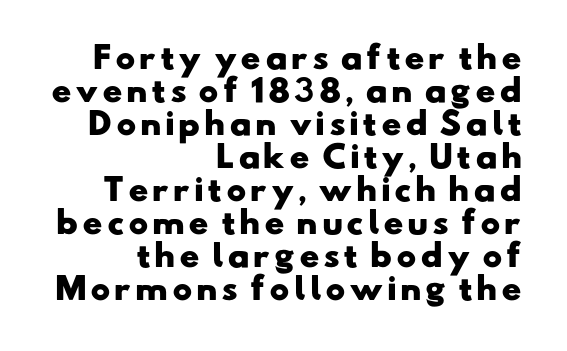
The image shows 30 px heavy, wide sans-serif type; set right-aligned, tight line spacing (1.1x), not underlined; low stroke contrast and a small x-height.
